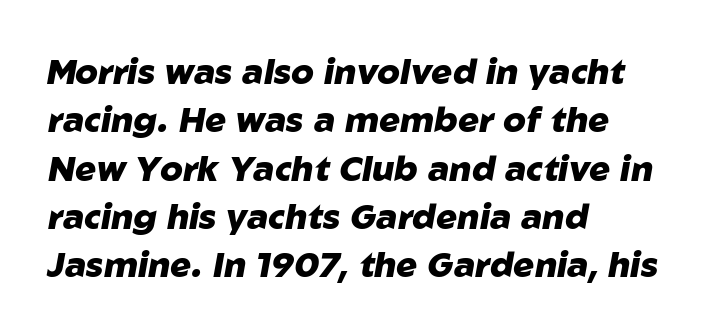
{"italic": "yes", "lean": "right", "slant_degrees": 10, "bold": "yes", "weight": "heavy", "width": "normal", "stroke_contrast": "low", "x_height": "medium", "monospaced": "no", "underline": "no", "align": "left", "line_spacing": "normal", "line_spacing_ratio": 1.38, "letter_spacing": "normal", "letter_spacing_em": 0.0, "glyph_px": 35}
